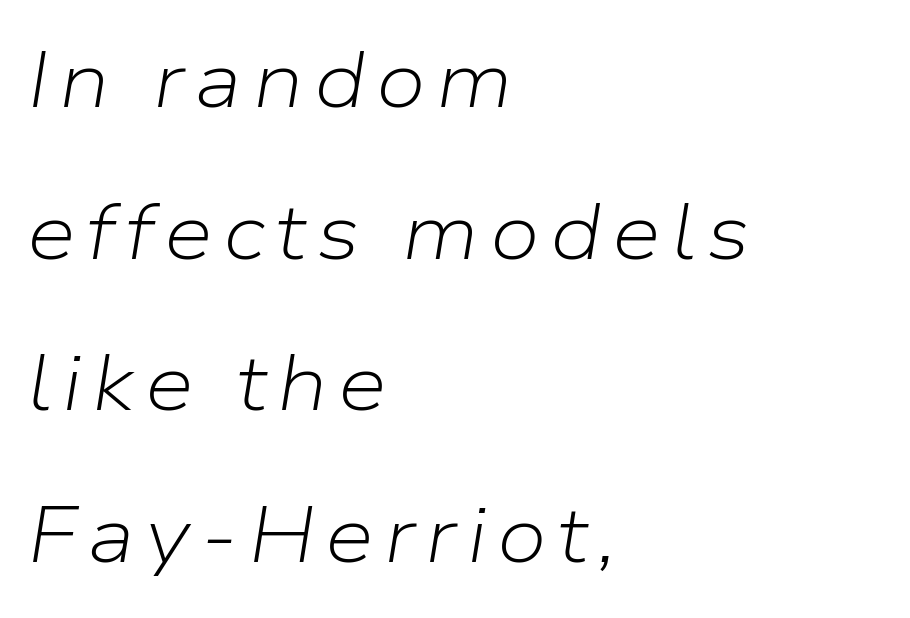
{"italic": "yes", "lean": "right", "slant_degrees": 9, "bold": "no", "weight": "light", "width": "normal", "stroke_contrast": "low", "x_height": "medium", "monospaced": "no", "underline": "no", "align": "left", "line_spacing": "loose", "line_spacing_ratio": 1.92, "glyph_px": 79}
